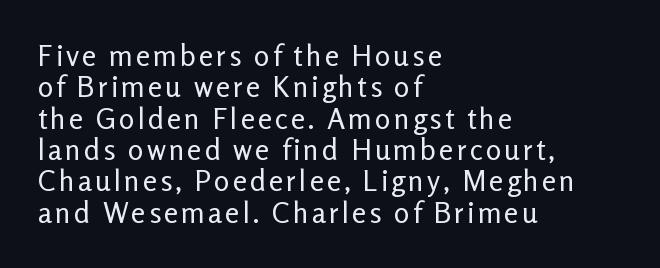
The image shows 29 px regular-weight sans-serif type, upright; set left-aligned, tight line spacing (1.08x), not underlined; low stroke contrast and a medium x-height.
